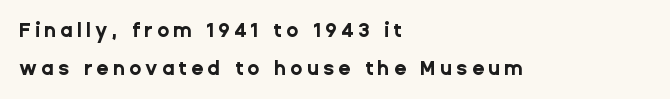
The text block is weighted toward the left margin, trailing off unevenly rightward. The glyphs are unaccompanied by any horizontal stroke below them. Observe the wide spacing: letters keep a clear distance from each other. A typesetter would call this leading open, well beyond the default.
